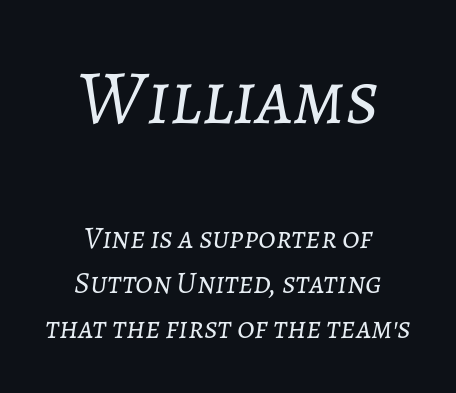
On a weight scale, this lands at 450 or below. Descenders are the only things crossing below the line. Proportional: the letters do not fall into vertical columns. The rows are spaced the way most documents space them.
